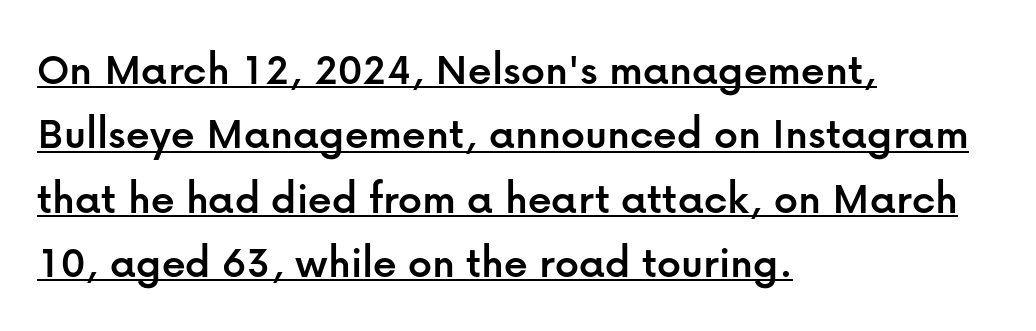
The typeface chosen for these lines omits serifs. The passage shown stacks its lines at a standard gap. Ordinary non-slanted type is in use. The horizontal fit of the characters is conventional and even.
